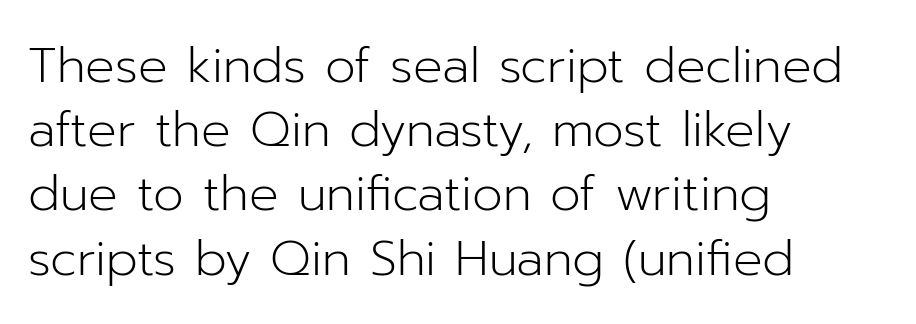
Q: Is the text bold? A: No.
Q: Is the text italic (slanted)? A: No, it is upright.
Q: Is the typeface a serif or a sans-serif typeface? A: Sans-serif.
Q: Is the text underlined? A: No.
Q: How is the paragraph aligned? A: Left-aligned.
Q: Is the spacing between letters normal or unusually wide? A: Normal.
Q: Is the spacing between lines tight, normal or loose? A: Normal.
Q: Width (condensed, normal, or wide)? A: Normal.
Q: Stroke contrast? A: Low.
Q: x-height? A: Medium.
Q: Monospaced? A: No.
